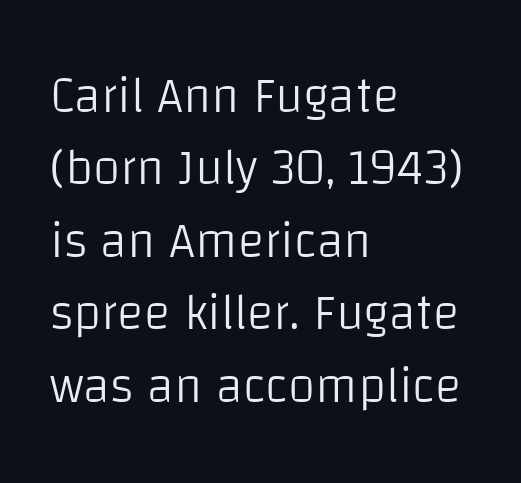
These lines are set flush left with a ragged right edge. Observe the ordinary spacing: letters are neighbours, not strangers. The font's upright variant was chosen for this text. These lines sit exactly where default settings would place them. These glyphs show unthickened strokes, regular width or finer. Descender tails drop into unmarked territory.
